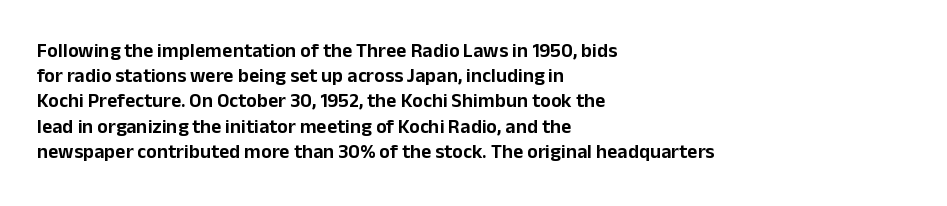
{"italic": "no", "underline": "no", "align": "left", "line_spacing": "normal", "line_spacing_ratio": 1.26, "letter_spacing": "normal", "letter_spacing_em": 0.0, "glyph_px": 20}
